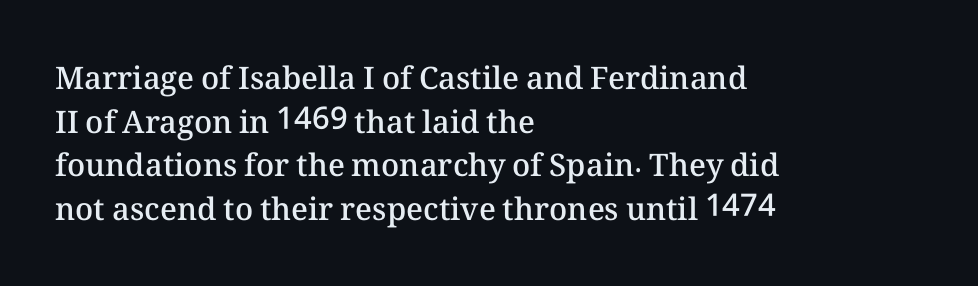
Q: Is the text bold? A: Semi-bold.
Q: Is the text italic (slanted)? A: No, it is upright.
Q: Is the text underlined? A: No.
Q: How is the paragraph aligned? A: Left-aligned.
Q: Is the spacing between letters normal or unusually wide? A: Normal.
Q: Is the spacing between lines tight, normal or loose? A: Normal.
Q: Width (condensed, normal, or wide)? A: Normal.
Q: Stroke contrast? A: Medium.
Q: x-height? A: Medium.
Q: Monospaced? A: No.
